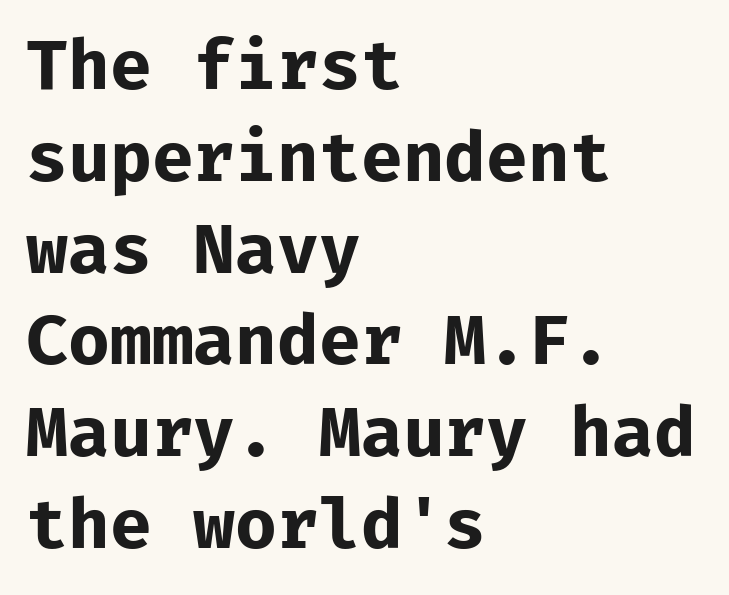
{"serif": "no", "italic": "no", "bold": "yes", "weight": "bold", "width": "normal", "stroke_contrast": "low", "x_height": "medium", "underline": "no", "align": "left", "line_spacing": "normal", "line_spacing_ratio": 1.35, "letter_spacing": "normal", "letter_spacing_em": 0.0, "glyph_px": 68}
